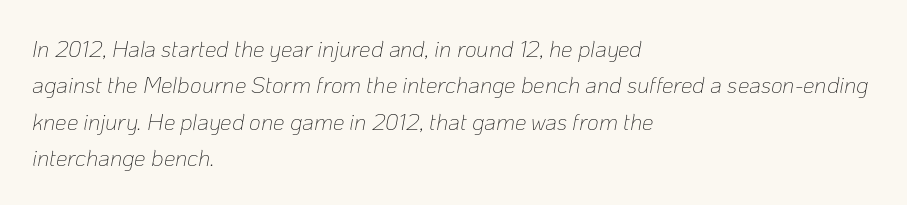
{"italic": "yes", "lean": "right", "slant_degrees": 10, "bold": "no", "underline": "no", "align": "left", "line_spacing": "normal", "line_spacing_ratio": 1.58, "letter_spacing": "normal", "letter_spacing_em": 0.0, "glyph_px": 23}
